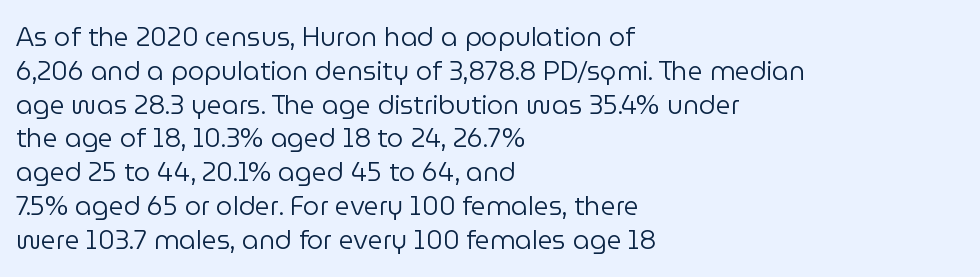
Q: Is the text bold? A: No.
Q: Is the text italic (slanted)? A: No, it is upright.
Q: Is the text underlined? A: No.
Q: How is the paragraph aligned? A: Left-aligned.
Q: Is the spacing between letters normal or unusually wide? A: Normal.
Q: Is the spacing between lines tight, normal or loose? A: Normal.
